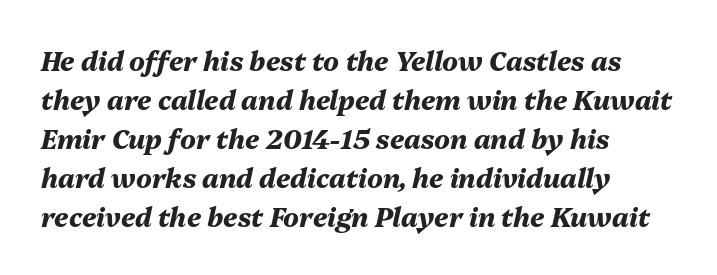
The image shows 26 px bold type, italic (leaning right); set left-aligned, normal line spacing (1.5x), normal letter spacing, not underlined.
